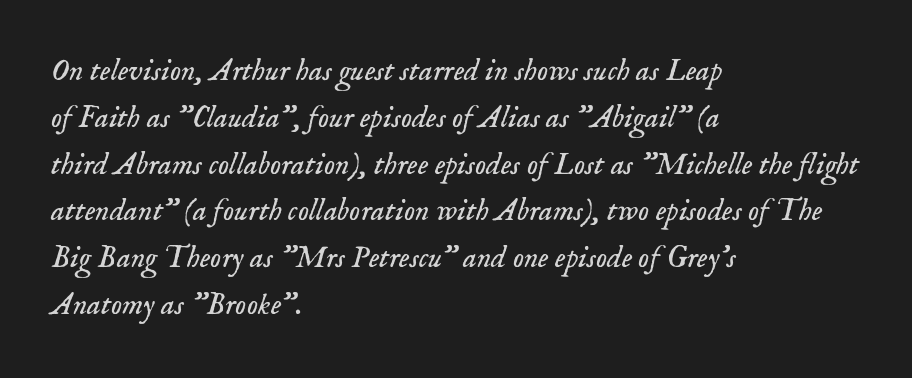
Alignment: flush left. Check the space under the baseline: it is left empty. Does the type have serifs? Yes, each stem ends in a small foot. In terms of posture, this sample is oblique. The rows are spaced the way most documents space them. Note the varied advance widths — an 'i' is clearly narrower than an 'm'.
